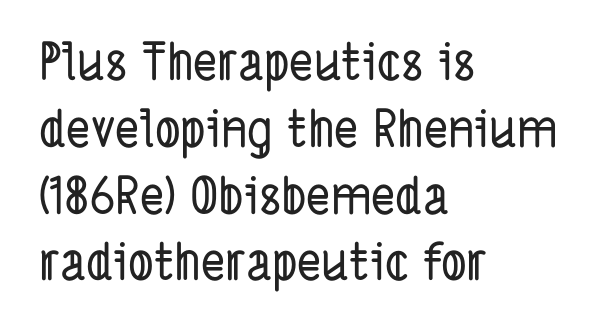
The image shows 51 px condensed sans-serif type; set left-aligned, normal line spacing (1.31x), normal letter spacing, not underlined; low stroke contrast and a medium x-height.
